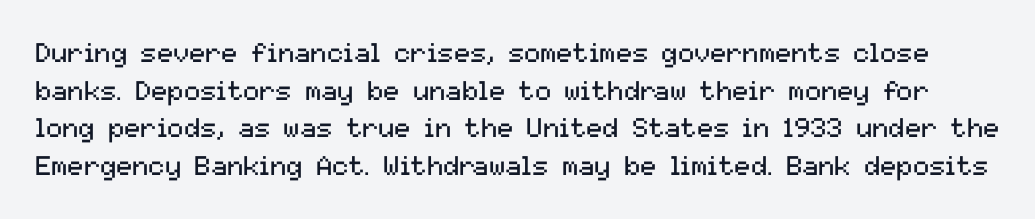
Q: Is the text bold? A: No.
Q: Is the text italic (slanted)? A: No, it is upright.
Q: Is the text underlined? A: No.
Q: Is the spacing between letters normal or unusually wide? A: Normal.
Q: Is the spacing between lines tight, normal or loose? A: Normal.
